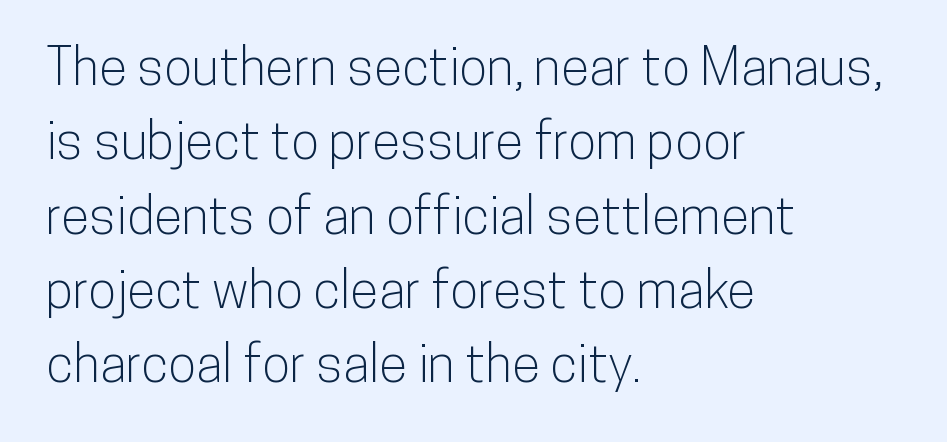
{"serif": "no", "italic": "no", "width": "condensed", "stroke_contrast": "low", "x_height": "medium", "monospaced": "no", "underline": "no", "align": "left", "line_spacing": "normal", "line_spacing_ratio": 1.43, "letter_spacing": "normal", "letter_spacing_em": 0.0, "glyph_px": 52}
